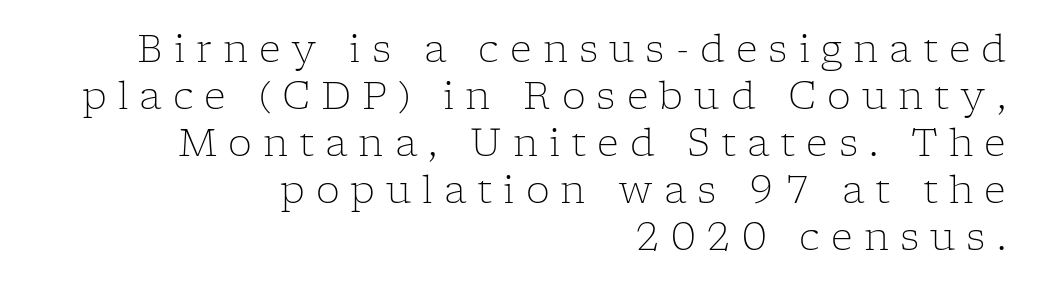
Is the letter spacing exaggerated? Yes — the characters are pushed far apart. If you drew a ruler down the right edge, every line would touch it. Each letter keeps its own natural width here, so spacing adapts to shape. Unmarked baselines from the first word to the last.
